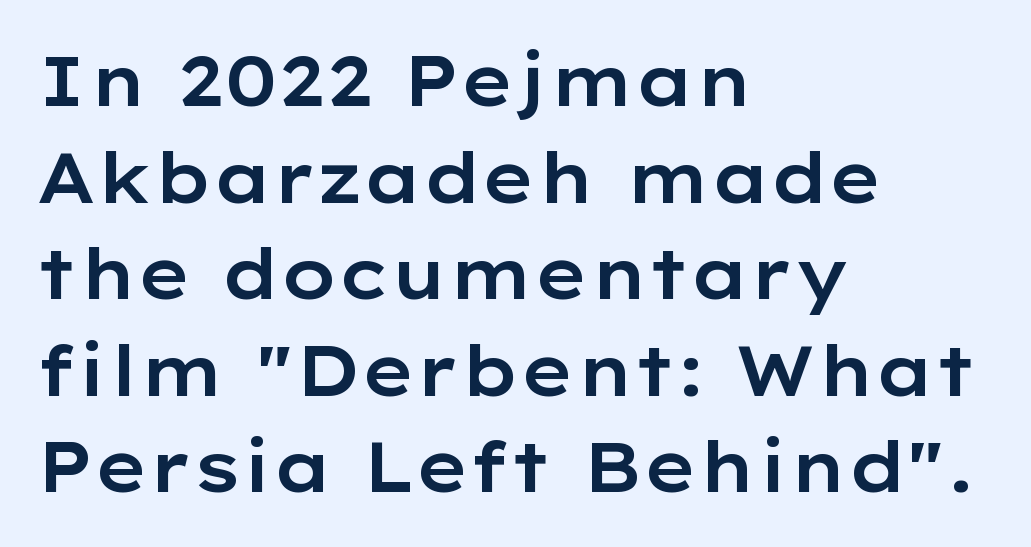
This rendering features lettering with no underline. Nobody touched the tracking dial on this one. The type sits square on the baseline with zero lean. The lines sit at an ordinary, default distance from one another.
